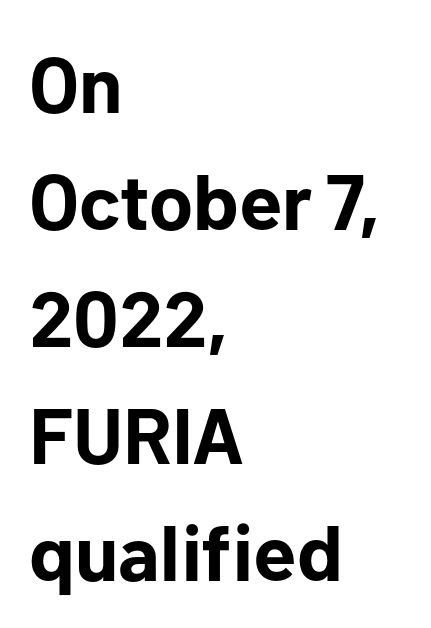
{"serif": "no", "italic": "no", "bold": "yes", "weight": "bold", "width": "normal", "stroke_contrast": "low", "x_height": "medium", "monospaced": "no", "underline": "no", "align": "left", "line_spacing": "normal", "line_spacing_ratio": 1.5, "letter_spacing": "normal", "letter_spacing_em": 0.0, "glyph_px": 78}
